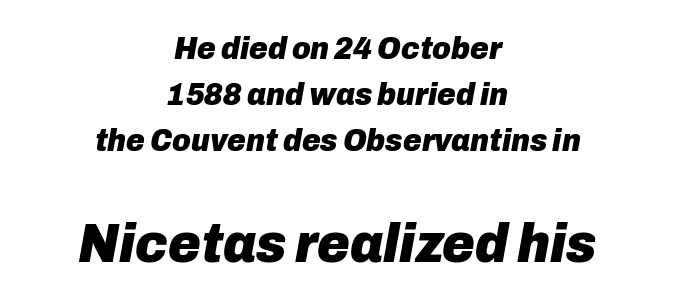
The image shows 56 px heavy type, italic (leaning right); set centered, normal line spacing (1.43x), normal letter spacing, not underlined; the second (bottom) block is 1.75x larger; low stroke contrast and a medium x-height.
